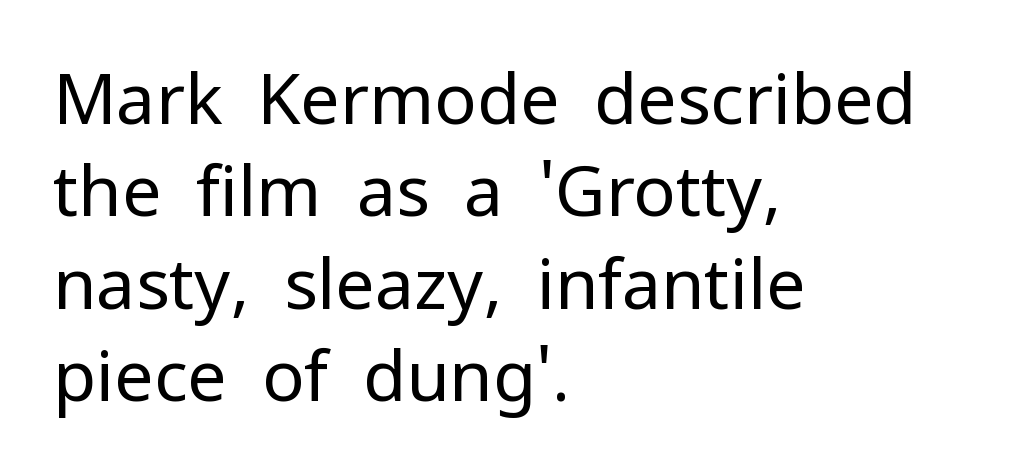
Q: Is the text bold? A: No.
Q: Is the text italic (slanted)? A: No, it is upright.
Q: Is the typeface a serif or a sans-serif typeface? A: Sans-serif.
Q: Is the text underlined? A: No.
Q: How is the paragraph aligned? A: Left-aligned.
Q: Is the spacing between letters normal or unusually wide? A: Normal.
Q: Is the spacing between lines tight, normal or loose? A: Normal.
Q: Width (condensed, normal, or wide)? A: Normal.
Q: Stroke contrast? A: Low.
Q: x-height? A: Medium.
Q: Monospaced? A: No.
